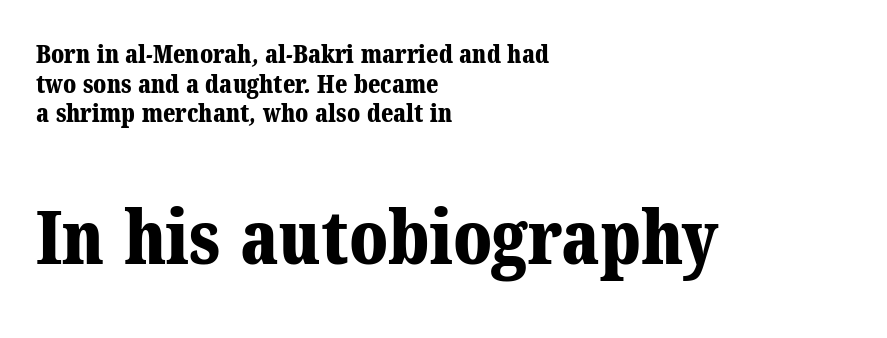
A student would call this left alignment; a typographer would say flush left, rag right. The passage shown is typed in a proportional face where columns would drift. A dark, heavy texture on the line: the type is bold. Small over large — that's the arrangement of the two blocks here. Little horizontal feet cap the strokes, marking this as serif type. A clean baseline with only descenders dipping below it.
